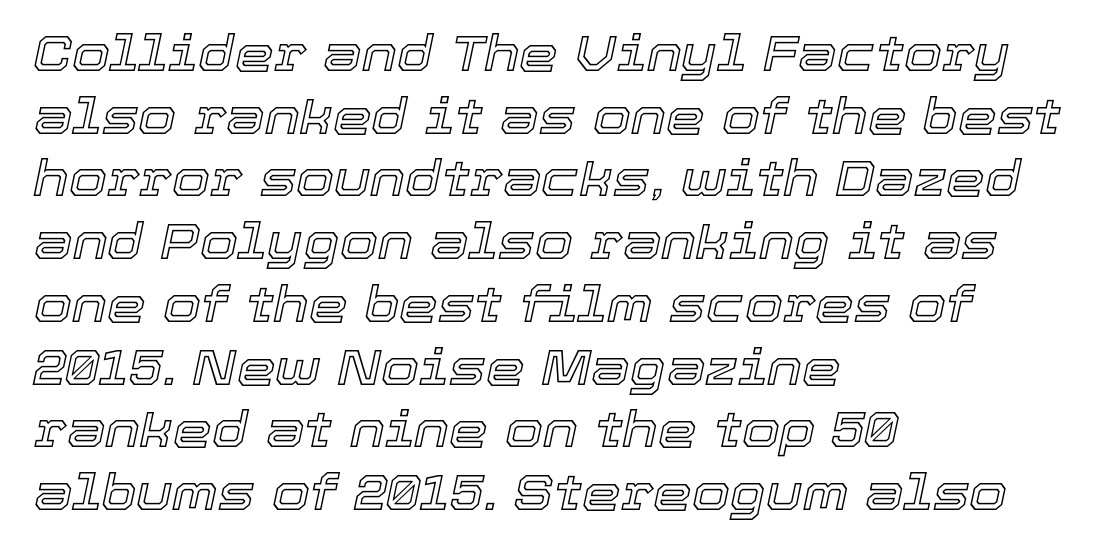
{"italic": "yes", "lean": "right", "slant_degrees": 12, "width": "normal", "x_height": "medium", "monospaced": "no", "underline": "no", "align": "left", "line_spacing": "normal", "line_spacing_ratio": 1.28, "letter_spacing": "normal", "letter_spacing_em": 0.0, "glyph_px": 49}
